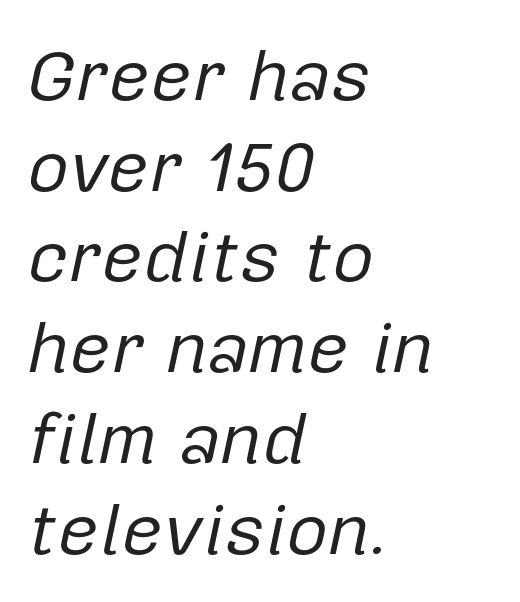
Q: Is the text bold? A: No.
Q: Is the text italic (slanted)? A: Yes, it leans right by about 12 degrees.
Q: Is the text underlined? A: No.
Q: How is the paragraph aligned? A: Left-aligned.
Q: Is the spacing between letters normal or unusually wide? A: Normal.
Q: Is the spacing between lines tight, normal or loose? A: Normal.
Q: Width (condensed, normal, or wide)? A: Normal.
Q: Stroke contrast? A: Low.
Q: x-height? A: Medium.
Q: Monospaced? A: No.
